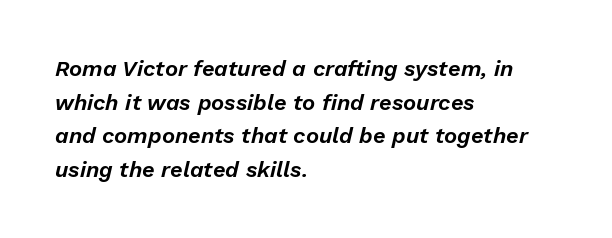
The image shows 22 px text type, italic (leaning right); set left-aligned, normal line spacing (1.53x), normal letter spacing, not underlined.
